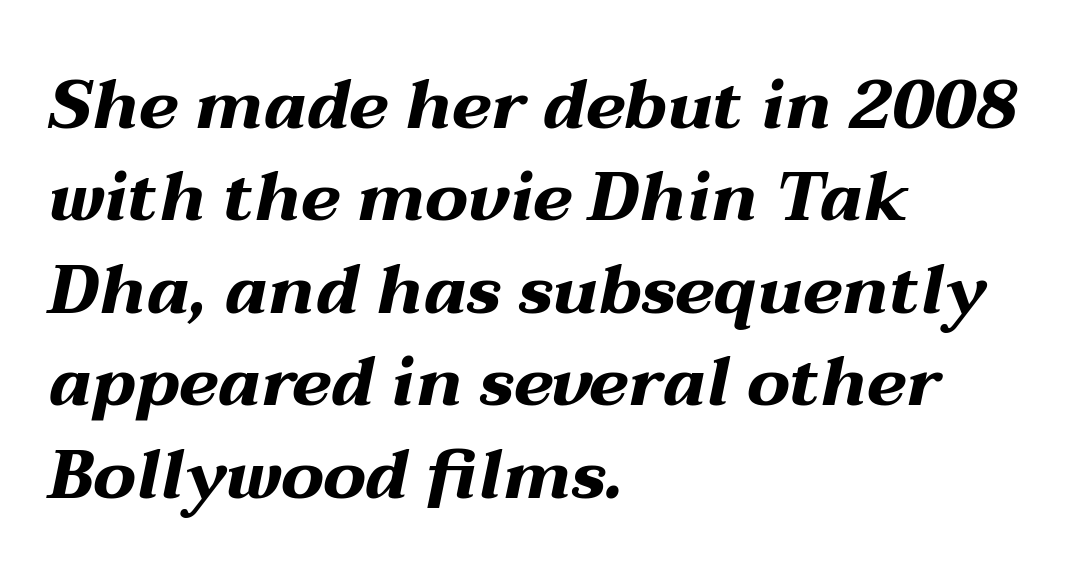
The image shows 68 px bold, wide type, italic (leaning right); set left-aligned, normal line spacing (1.36x), normal letter spacing, not underlined; medium stroke contrast and a medium x-height.
